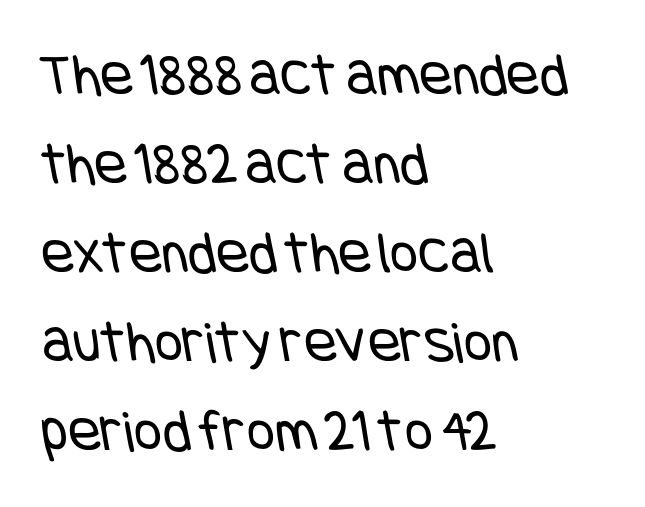
Q: Is the text bold? A: No.
Q: Is the typeface a serif or a sans-serif typeface? A: Sans-serif.
Q: Is the text underlined? A: No.
Q: How is the paragraph aligned? A: Left-aligned.
Q: Is the spacing between letters normal or unusually wide? A: Normal.
Q: Is the spacing between lines tight, normal or loose? A: Normal.
Q: Width (condensed, normal, or wide)? A: Condensed.
Q: Stroke contrast? A: Low.
Q: x-height? A: Large.
